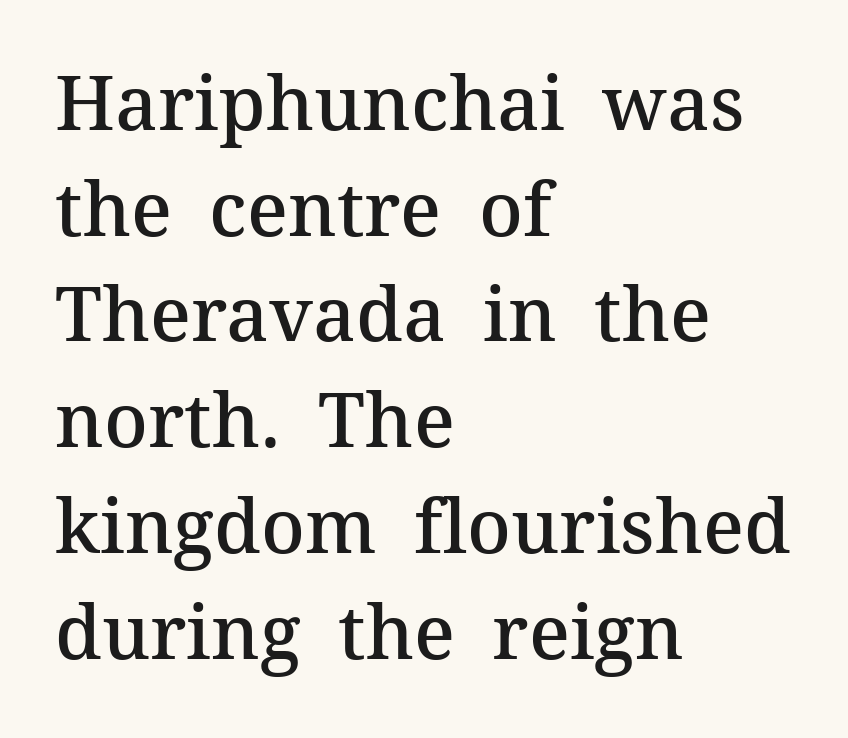
Q: Is the text bold? A: Semi-bold.
Q: Is the text italic (slanted)? A: No, it is upright.
Q: Is the typeface a serif or a sans-serif typeface? A: Serif.
Q: Is the text underlined? A: No.
Q: How is the paragraph aligned? A: Left-aligned.
Q: Is the spacing between letters normal or unusually wide? A: Normal.
Q: Is the spacing between lines tight, normal or loose? A: Normal.
Q: Width (condensed, normal, or wide)? A: Normal.
Q: Stroke contrast? A: Medium.
Q: x-height? A: Medium.
Q: Monospaced? A: No.
